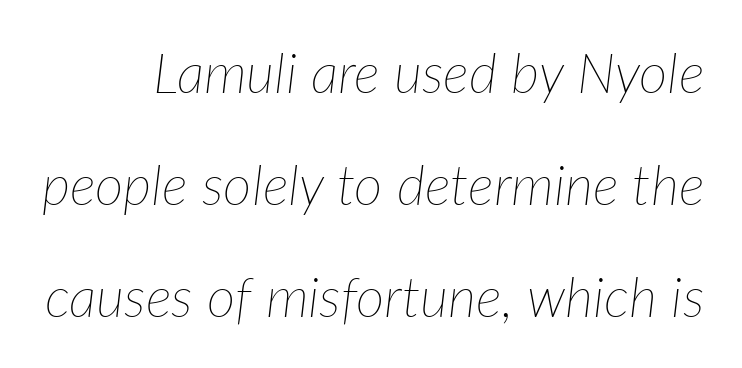
{"italic": "yes", "lean": "right", "slant_degrees": 7, "bold": "no", "weight": "thin", "width": "normal", "stroke_contrast": "low", "x_height": "medium", "monospaced": "no", "underline": "no", "line_spacing": "loose", "line_spacing_ratio": 2.04, "letter_spacing": "normal", "letter_spacing_em": 0.0, "glyph_px": 55}
